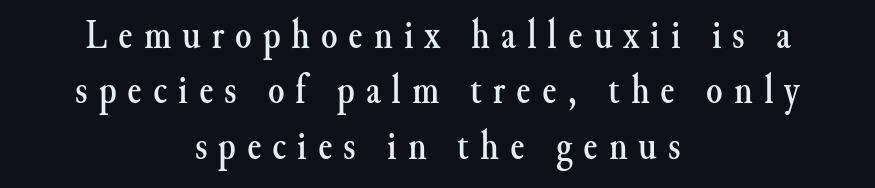
{"serif": "yes", "italic": "no", "width": "normal", "stroke_contrast": "medium", "x_height": "small", "monospaced": "no", "underline": "no", "align": "center", "line_spacing": "normal", "line_spacing_ratio": 1.32, "letter_spacing": "wide", "letter_spacing_em": 0.26, "glyph_px": 42}
